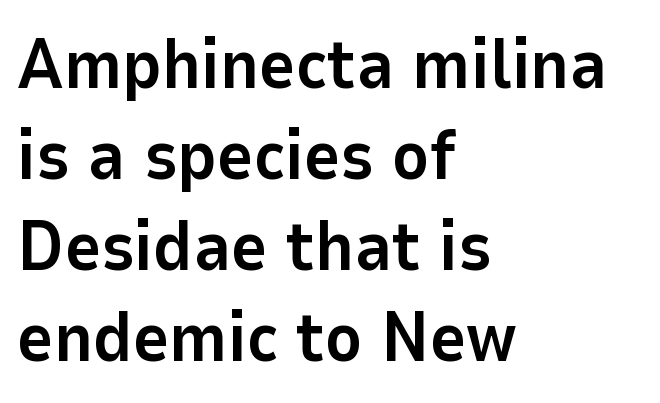
Note the varied advance widths — an 'i' is clearly narrower than an 'm'. I'd describe the lettering as bold — thick and assertive. A bare baseline throughout the passage. Ordinary non-slanted type is in use.
